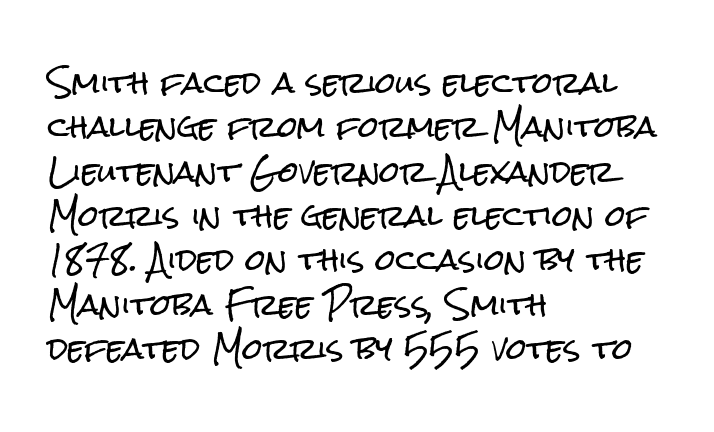
Q: Is the text italic (slanted)? A: No, it is upright.
Q: Is the typeface a serif or a sans-serif typeface? A: Sans-serif.
Q: Is the text underlined? A: No.
Q: How is the paragraph aligned? A: Left-aligned.
Q: Is the spacing between letters normal or unusually wide? A: Normal.
Q: Is the spacing between lines tight, normal or loose? A: Normal.
Q: Width (condensed, normal, or wide)? A: Condensed.
Q: Stroke contrast? A: Low.
Q: x-height? A: Medium.
Q: Monospaced? A: No.
